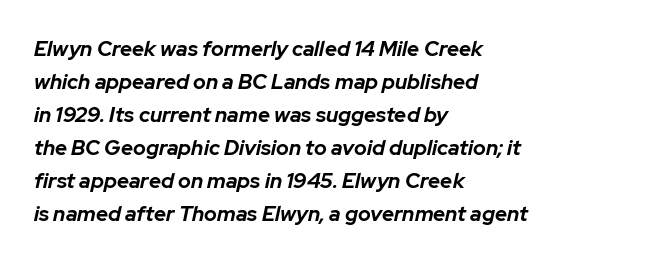
The image shows 21 px bold type, italic (leaning right); set left-aligned, normal line spacing (1.57x), normal letter spacing, not underlined.
